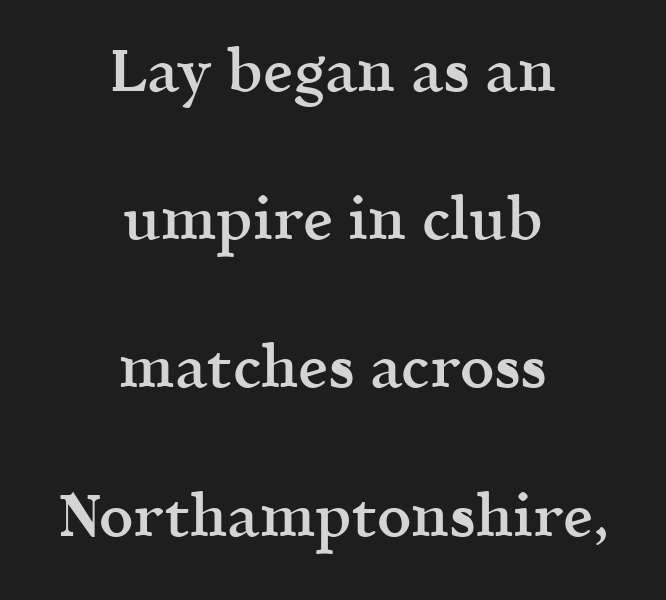
Q: Is the text bold? A: Semi-bold.
Q: Is the text italic (slanted)? A: No, it is upright.
Q: Is the typeface a serif or a sans-serif typeface? A: Serif.
Q: Is the text underlined? A: No.
Q: How is the paragraph aligned? A: Centered.
Q: Is the spacing between letters normal or unusually wide? A: Normal.
Q: Is the spacing between lines tight, normal or loose? A: Loose.
Q: Width (condensed, normal, or wide)? A: Normal.
Q: x-height? A: Medium.
Q: Monospaced? A: No.
